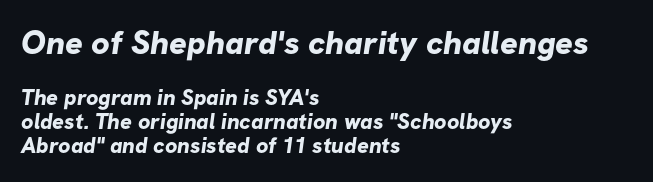
Q: Is the text bold? A: Yes.
Q: Is the typeface a serif or a sans-serif typeface? A: Sans-serif.
Q: Is the text underlined? A: No.
Q: How is the paragraph aligned? A: Left-aligned.
Q: Is the spacing between letters normal or unusually wide? A: Normal.
Q: Is the spacing between lines tight, normal or loose? A: Tight.
Q: Which block of text is set in a larger size, the first (top) or the second (bottom)? A: The first (top) one.
Q: Width (condensed, normal, or wide)? A: Normal.
Q: Stroke contrast? A: Low.
Q: x-height? A: Medium.
Q: Monospaced? A: No.
